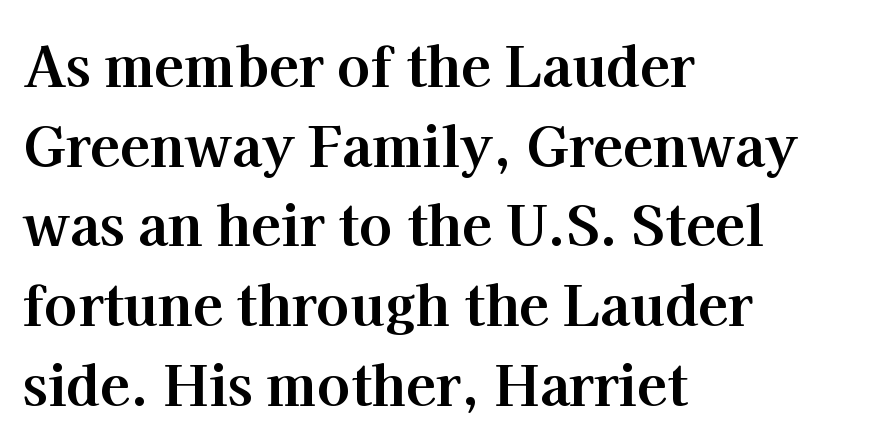
Q: Is the text bold? A: Yes.
Q: Is the text italic (slanted)? A: No, it is upright.
Q: Is the typeface a serif or a sans-serif typeface? A: Serif.
Q: Is the text underlined? A: No.
Q: How is the paragraph aligned? A: Left-aligned.
Q: Is the spacing between letters normal or unusually wide? A: Normal.
Q: Is the spacing between lines tight, normal or loose? A: Normal.
Q: Width (condensed, normal, or wide)? A: Normal.
Q: Stroke contrast? A: High.
Q: x-height? A: Medium.
Q: Monospaced? A: No.
